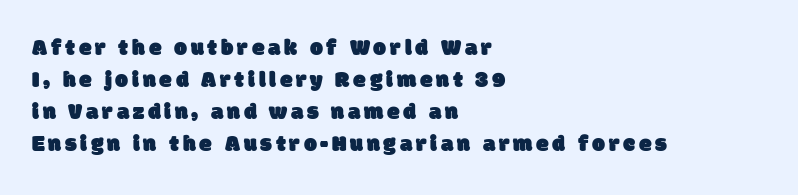
Compared with typical paragraphs, the rows here are spaced about the same. Each row of text sits above clean, open space. Does the copy run flush right? No — it runs flush left.
